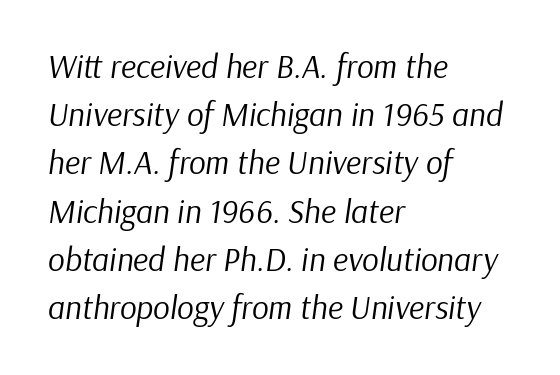
Q: Is the text bold? A: No.
Q: Is the text italic (slanted)? A: Yes, it leans right by about 9 degrees.
Q: Is the text underlined? A: No.
Q: How is the paragraph aligned? A: Left-aligned.
Q: Is the spacing between letters normal or unusually wide? A: Normal.
Q: Is the spacing between lines tight, normal or loose? A: Normal.
Q: Width (condensed, normal, or wide)? A: Normal.
Q: Stroke contrast? A: Low.
Q: x-height? A: Medium.
Q: Monospaced? A: No.
